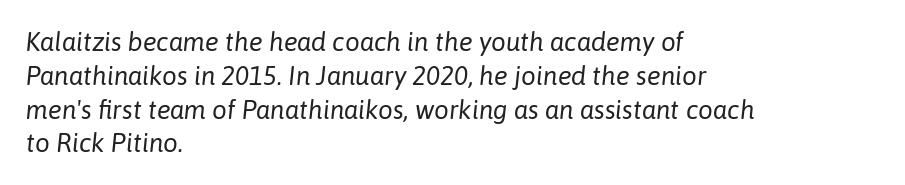
{"italic": "yes", "lean": "right", "slant_degrees": 6, "bold": "no", "underline": "no", "align": "left", "line_spacing": "normal", "line_spacing_ratio": 1.3, "letter_spacing": "normal", "letter_spacing_em": 0.0, "glyph_px": 26}
